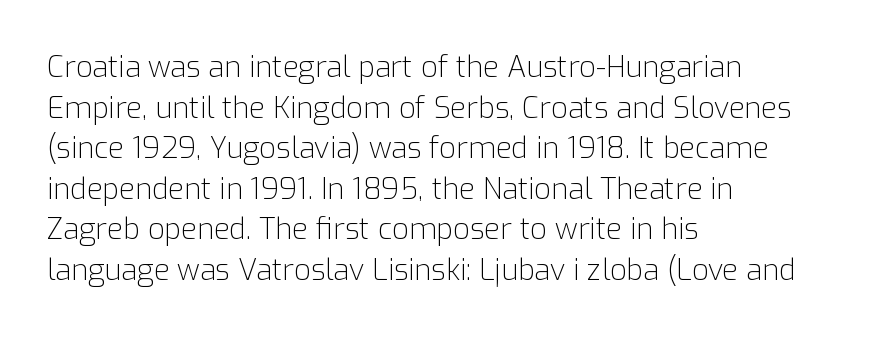
{"serif": "no", "italic": "no", "bold": "no", "weight": "light", "width": "normal", "stroke_contrast": "low", "x_height": "medium", "monospaced": "no", "underline": "no", "align": "left", "line_spacing": "normal", "line_spacing_ratio": 1.4, "letter_spacing": "normal", "letter_spacing_em": 0.0, "glyph_px": 29}
